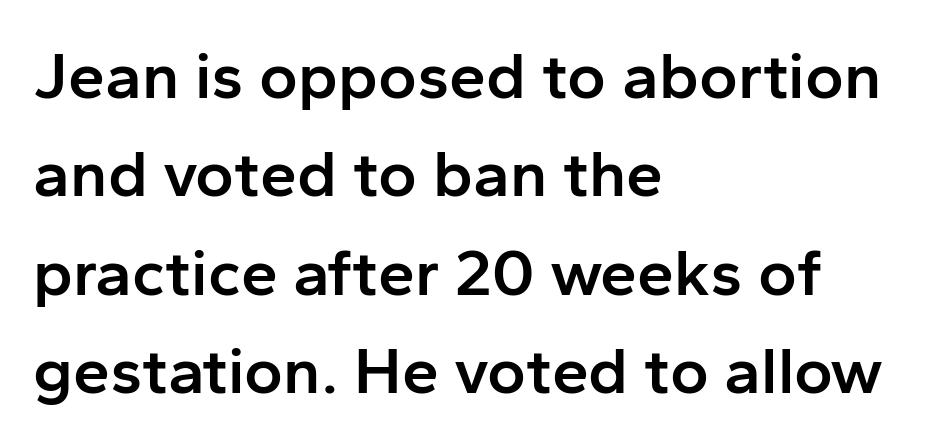
Q: Is the text bold? A: Semi-bold.
Q: Is the text italic (slanted)? A: No, it is upright.
Q: Is the typeface a serif or a sans-serif typeface? A: Sans-serif.
Q: Is the text underlined? A: No.
Q: How is the paragraph aligned? A: Left-aligned.
Q: Is the spacing between letters normal or unusually wide? A: Normal.
Q: Is the spacing between lines tight, normal or loose? A: Normal.
Q: Width (condensed, normal, or wide)? A: Normal.
Q: Stroke contrast? A: Low.
Q: x-height? A: Medium.
Q: Monospaced? A: No.
